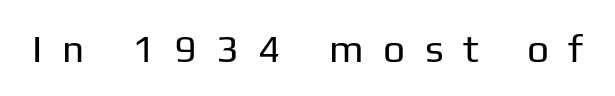
The image shows 39 px regular-weight sans-serif type, upright; set unusually wide letter spacing (+0.5 em), not underlined; low stroke contrast and a medium x-height.
